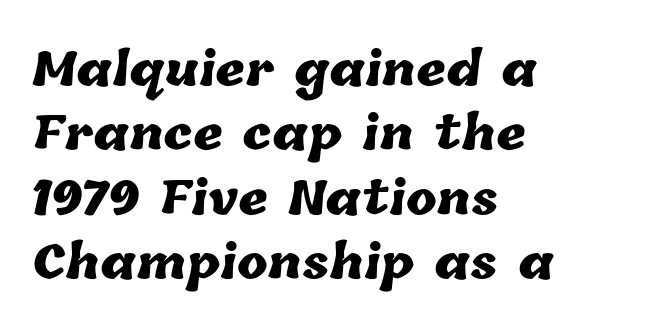
{"bold": "yes", "weight": "heavy", "width": "normal", "stroke_contrast": "low", "x_height": "medium", "monospaced": "no", "underline": "no", "align": "left", "line_spacing": "normal", "line_spacing_ratio": 1.4, "letter_spacing": "normal", "letter_spacing_em": 0.0, "glyph_px": 46}
